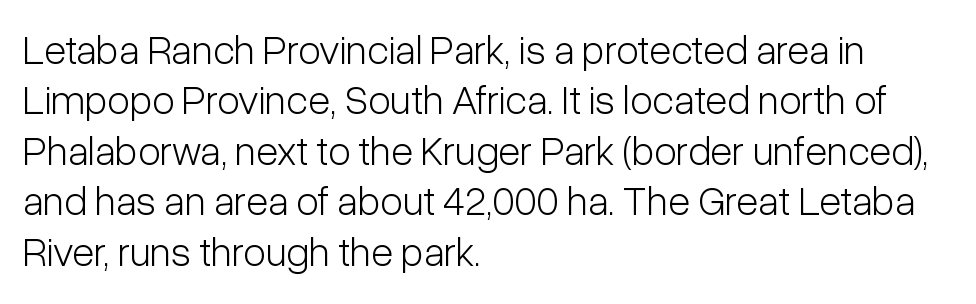
{"serif": "no", "italic": "no", "bold": "no", "weight": "light", "width": "condensed", "stroke_contrast": "low", "x_height": "medium", "monospaced": "no", "underline": "no", "align": "left", "line_spacing_ratio": 1.23, "letter_spacing": "normal", "letter_spacing_em": 0.0, "glyph_px": 41}
